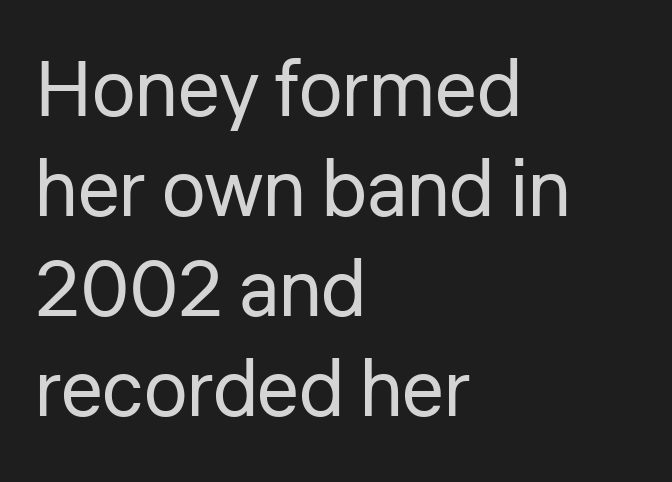
The line texture is even and compact thanks to regular tracking. The block of text has a typical density, with ordinary space between rows. Is the type heavy? It reads as light-to-regular instead. Unlike italic type, these characters show no tilt at all. A sans-serif font was chosen for this passage.
